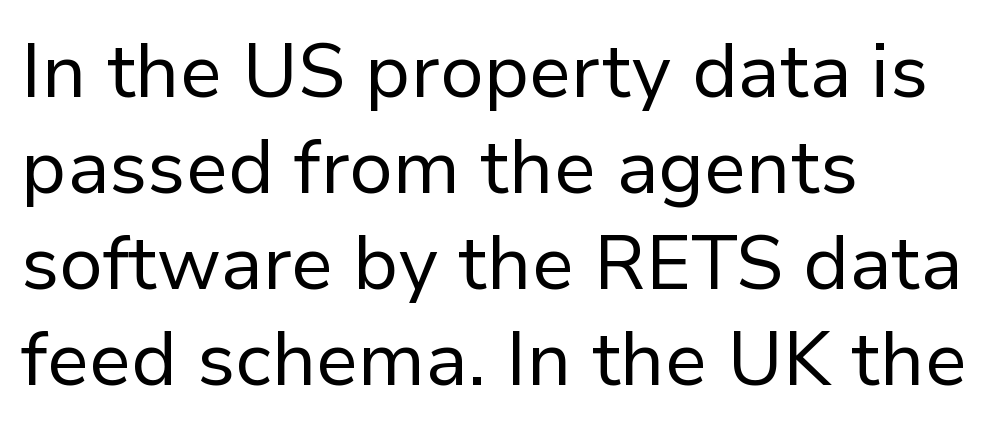
Q: Is the text bold? A: No.
Q: Is the text italic (slanted)? A: No, it is upright.
Q: Is the typeface a serif or a sans-serif typeface? A: Sans-serif.
Q: Is the text underlined? A: No.
Q: How is the paragraph aligned? A: Left-aligned.
Q: Is the spacing between letters normal or unusually wide? A: Normal.
Q: Is the spacing between lines tight, normal or loose? A: Normal.
Q: Width (condensed, normal, or wide)? A: Normal.
Q: Stroke contrast? A: Low.
Q: x-height? A: Medium.
Q: Monospaced? A: No.
